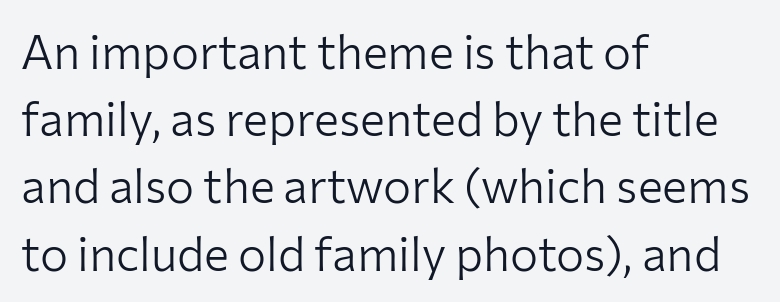
Q: Is the text bold? A: No.
Q: Is the text italic (slanted)? A: No, it is upright.
Q: Is the typeface a serif or a sans-serif typeface? A: Sans-serif.
Q: Is the text underlined? A: No.
Q: How is the paragraph aligned? A: Left-aligned.
Q: Is the spacing between letters normal or unusually wide? A: Normal.
Q: Is the spacing between lines tight, normal or loose? A: Normal.
Q: Width (condensed, normal, or wide)? A: Normal.
Q: Stroke contrast? A: Low.
Q: x-height? A: Medium.
Q: Monospaced? A: No.
